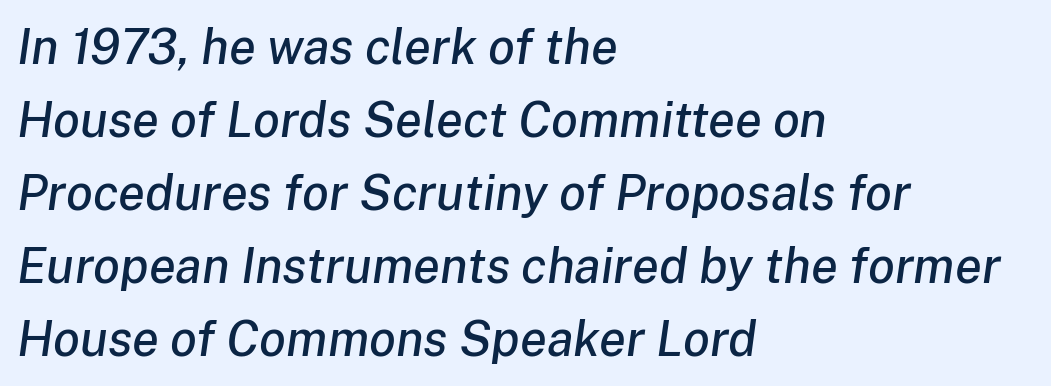
Q: Is the text italic (slanted)? A: Yes, it leans right by about 8 degrees.
Q: Is the text underlined? A: No.
Q: How is the paragraph aligned? A: Left-aligned.
Q: Is the spacing between letters normal or unusually wide? A: Normal.
Q: Is the spacing between lines tight, normal or loose? A: Normal.
Q: Width (condensed, normal, or wide)? A: Normal.
Q: Stroke contrast? A: Low.
Q: x-height? A: Medium.
Q: Monospaced? A: No.
